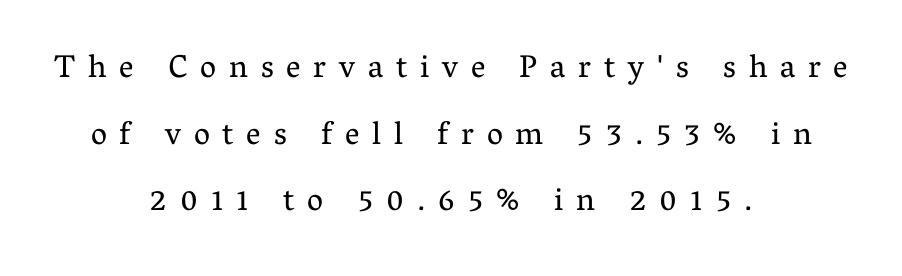
The image shows 32 px regular-weight serif type, upright; set centered, loose line spacing (2.08x), unusually wide letter spacing (+0.4 em), not underlined; medium stroke contrast and a medium x-height.
